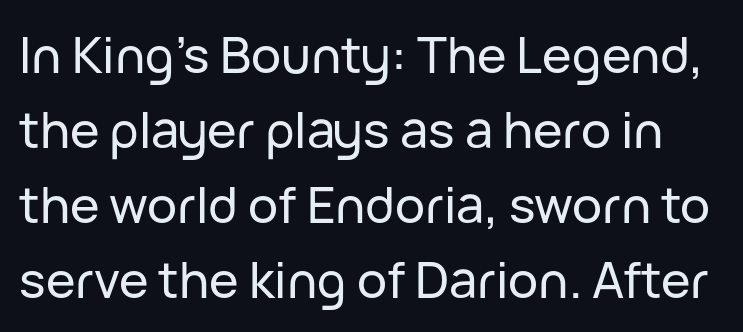
The image shows 50 px sans-serif type, upright; set normal line spacing (1.5x), normal letter spacing, not underlined; low stroke contrast and a medium x-height.
